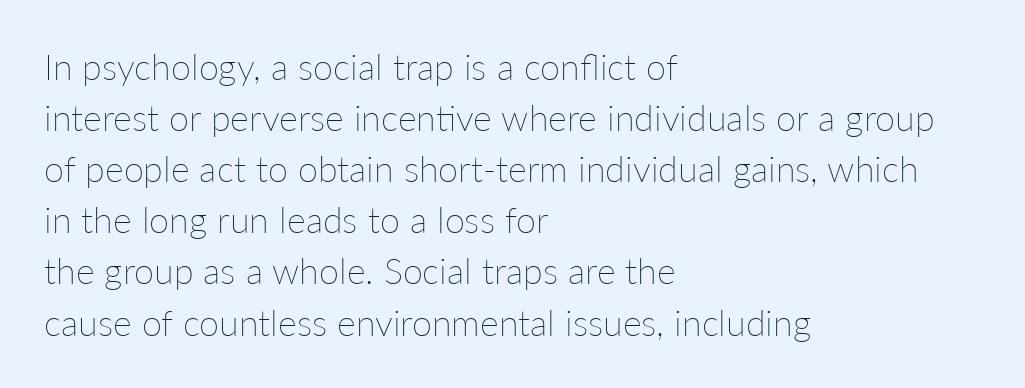
Line starts are locked; line ends wander. It's the straight-up-and-down kind of type. Lines of text with bare space underneath. The passage shown stacks its lines at a standard gap. Here the designer chose a conventional face with non-uniform glyph widths.
